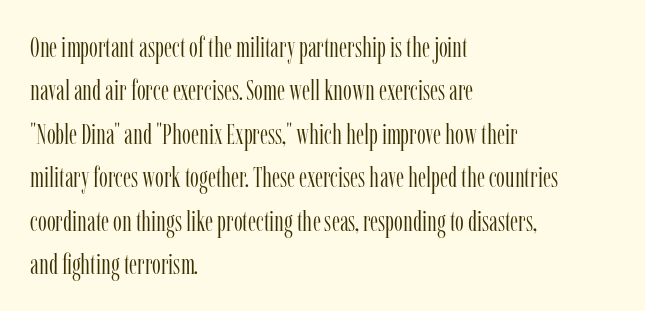
{"serif": "yes", "italic": "no", "bold": "no", "weight": "light", "width": "condensed", "stroke_contrast": "low", "x_height": "medium", "monospaced": "no", "underline": "no", "align": "left", "line_spacing": "normal", "line_spacing_ratio": 1.55, "letter_spacing": "normal", "letter_spacing_em": 0.0, "glyph_px": 28}
